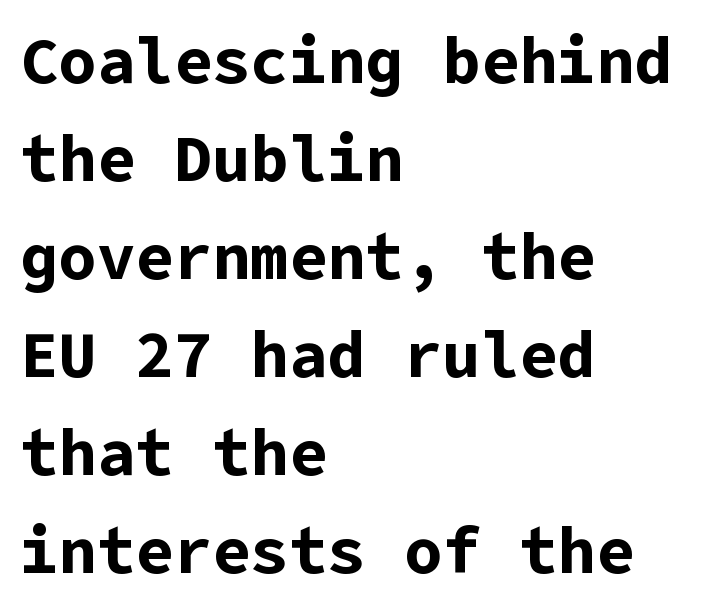
To sum up the face: it is a sans, with no serifs. Baseline-to-baseline distance is the conventional proportion of letter height. The font is running at its bold setting. Reading down the block, your eye returns to a fixed left position each line. Upright lettering throughout. The space directly below the letters is spotless.
